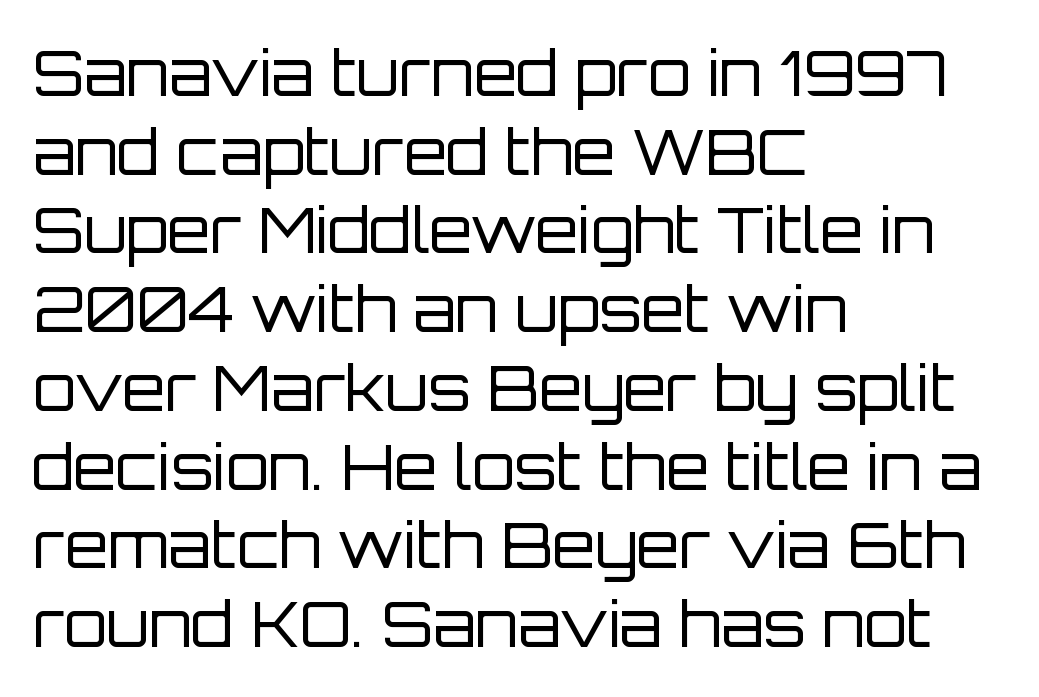
The image shows 62 px regular-weight sans-serif type, upright; set left-aligned, normal line spacing (1.27x), normal letter spacing, not underlined; low stroke contrast and a large x-height.
